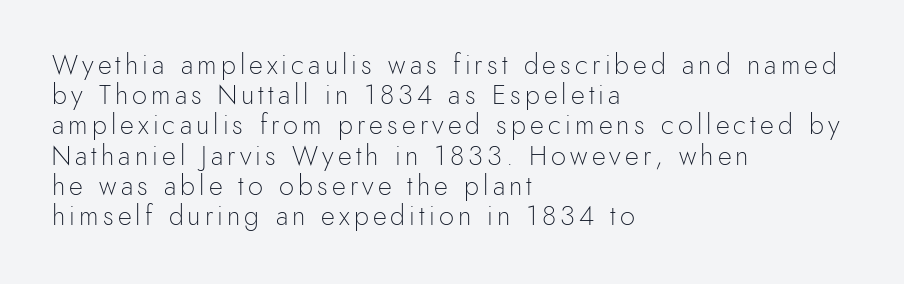
{"italic": "no", "bold": "no", "underline": "no", "align": "left", "line_spacing": "tight", "line_spacing_ratio": 1.12, "glyph_px": 27}
